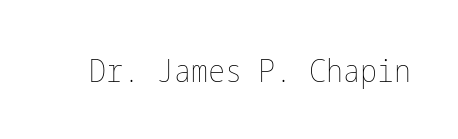
Unmarked baselines from the first word to the last. Heaviness? Minimal to ordinary, like unemphasized prose. Quick note: not italic, upright. Students, note that the glyphs here touch the page at normal intervals.
